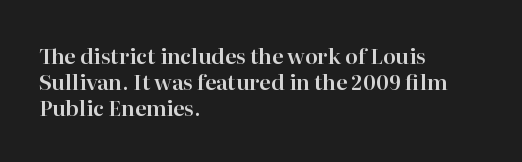
The image shows 21 px text type, upright; set left-aligned, line spacing 1.23x, normal letter spacing, not underlined.
